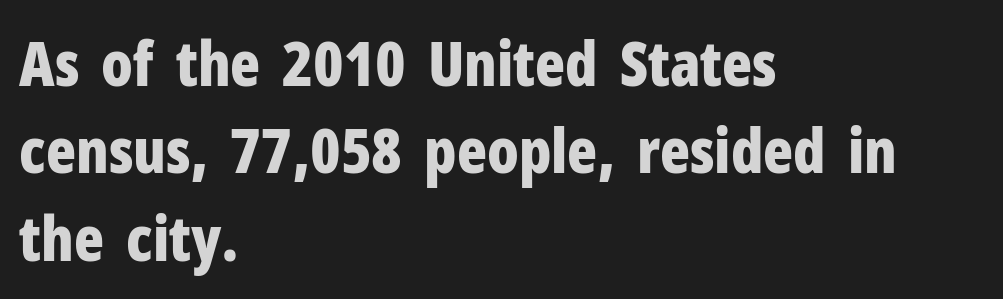
The image shows 62 px bold, condensed sans-serif type, upright; set left-aligned, normal line spacing (1.41x), normal letter spacing, not underlined; low stroke contrast and a medium x-height.
